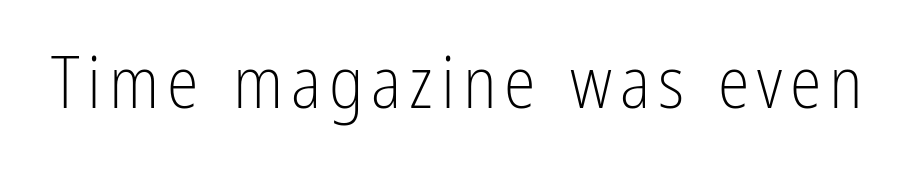
Q: Is the text bold? A: No.
Q: Is the text italic (slanted)? A: No, it is upright.
Q: Is the typeface a serif or a sans-serif typeface? A: Sans-serif.
Q: Is the text underlined? A: No.
Q: Width (condensed, normal, or wide)? A: Condensed.
Q: Stroke contrast? A: Low.
Q: x-height? A: Medium.
Q: Monospaced? A: No.
